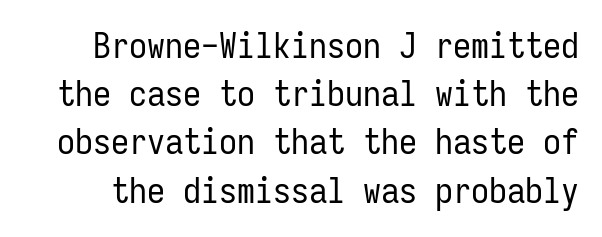
The image shows 36 px regular-weight, condensed sans-serif type, upright, monospaced; set normal line spacing (1.34x), normal letter spacing, not underlined; low stroke contrast and a medium x-height.
